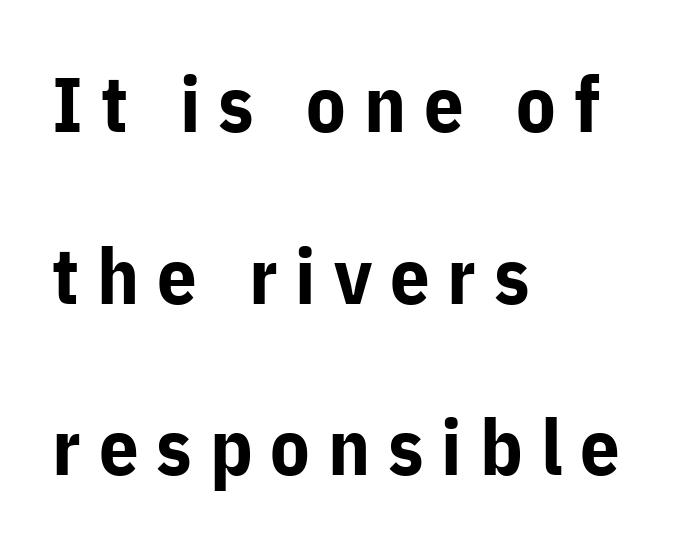
{"serif": "no", "italic": "no", "bold": "yes", "weight": "bold", "width": "normal", "stroke_contrast": "low", "x_height": "medium", "monospaced": "no", "underline": "no", "align": "left", "line_spacing": "loose", "line_spacing_ratio": 2.2, "letter_spacing": "wide", "letter_spacing_em": 0.23, "glyph_px": 78}
